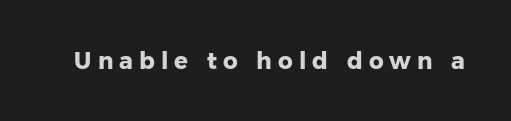
Decoration check: the copy has no underline. Look at the stroke-to-counter ratio: heavy, a bold. Substantial extra tracking has been applied to these lines. This sample uses an upright cut, with every glyph sitting square on the baseline.
